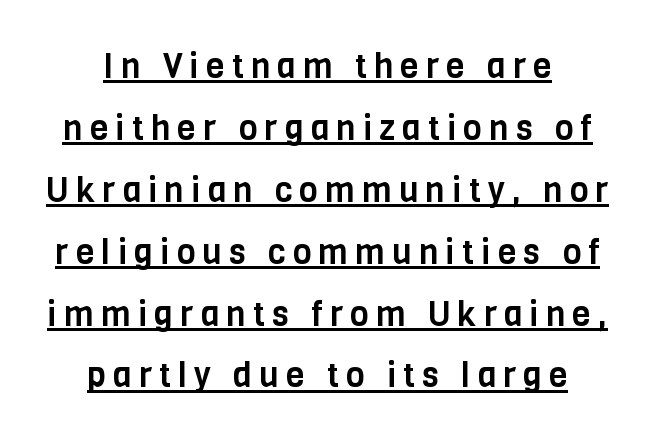
Q: Is the text italic (slanted)? A: No, it is upright.
Q: Is the typeface a serif or a sans-serif typeface? A: Sans-serif.
Q: Is the text underlined? A: Yes.
Q: How is the paragraph aligned? A: Centered.
Q: Is the spacing between letters normal or unusually wide? A: Unusually wide.
Q: Width (condensed, normal, or wide)? A: Condensed.
Q: Stroke contrast? A: Low.
Q: x-height? A: Large.
Q: Monospaced? A: No.
